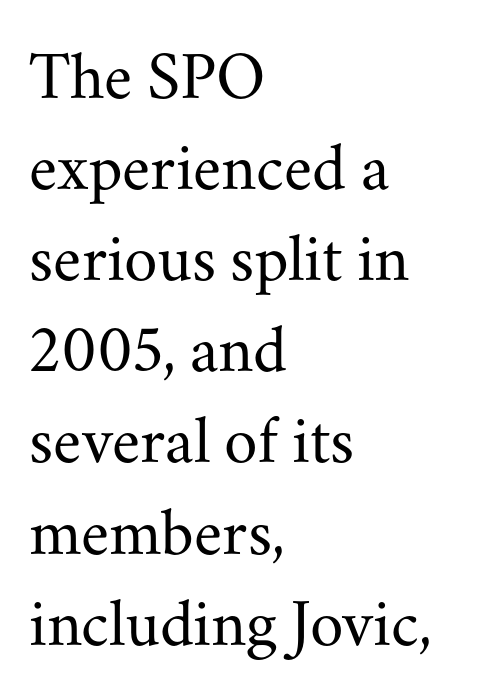
The image shows 68 px regular-weight serif type, upright; set left-aligned, normal line spacing (1.34x), normal letter spacing, not underlined; medium stroke contrast and a small x-height.
